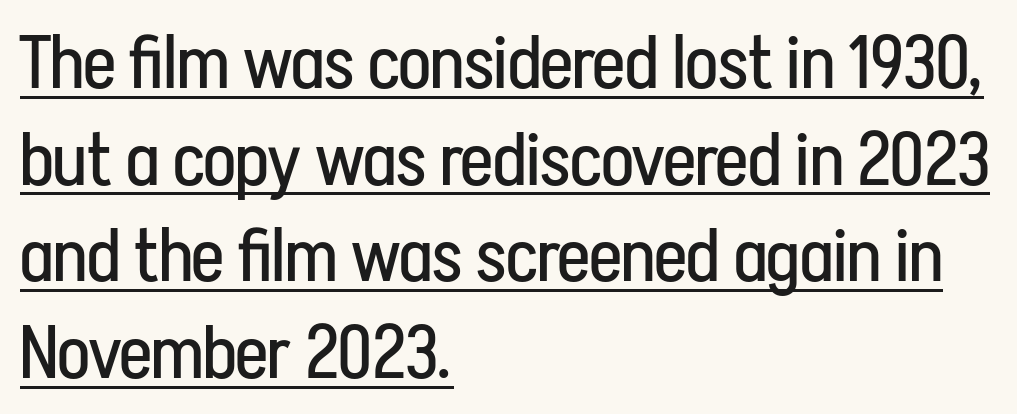
{"serif": "no", "italic": "no", "bold": "no", "weight": "regular", "width": "condensed", "stroke_contrast": "low", "x_height": "medium", "monospaced": "no", "underline": "yes", "align": "left", "line_spacing": "normal", "line_spacing_ratio": 1.29, "letter_spacing": "normal", "letter_spacing_em": 0.0, "glyph_px": 75}
